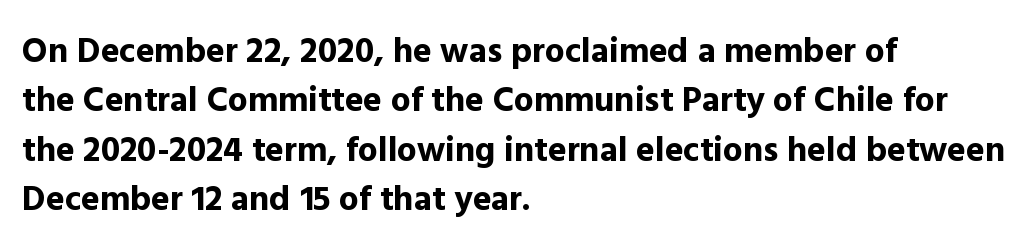
The image shows 35 px bold sans-serif type, upright; set left-aligned, normal line spacing (1.41x), normal letter spacing, not underlined; a medium x-height.
